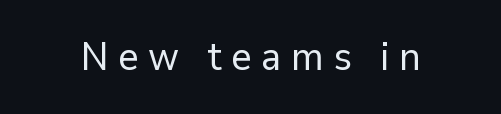
{"serif": "no", "italic": "no", "bold": "no", "weight": "regular", "width": "normal", "stroke_contrast": "low", "x_height": "medium", "monospaced": "no", "underline": "no", "letter_spacing": "wide", "letter_spacing_em": 0.23, "glyph_px": 40}
